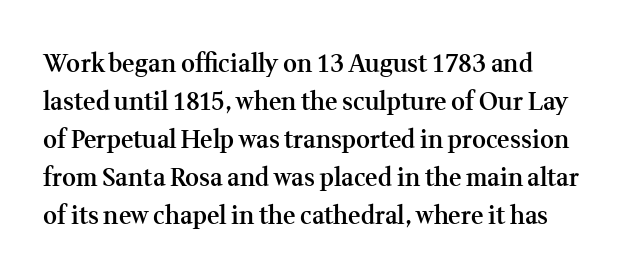
Every character sits straight up, as roman type does. Each new line begins a customary step beneath the previous one. Anything drawn beneath the words? Only blank space. Look at the tracking — it's just the regular setting, nothing added. The sample has been set in demibold, a notch under bold.
